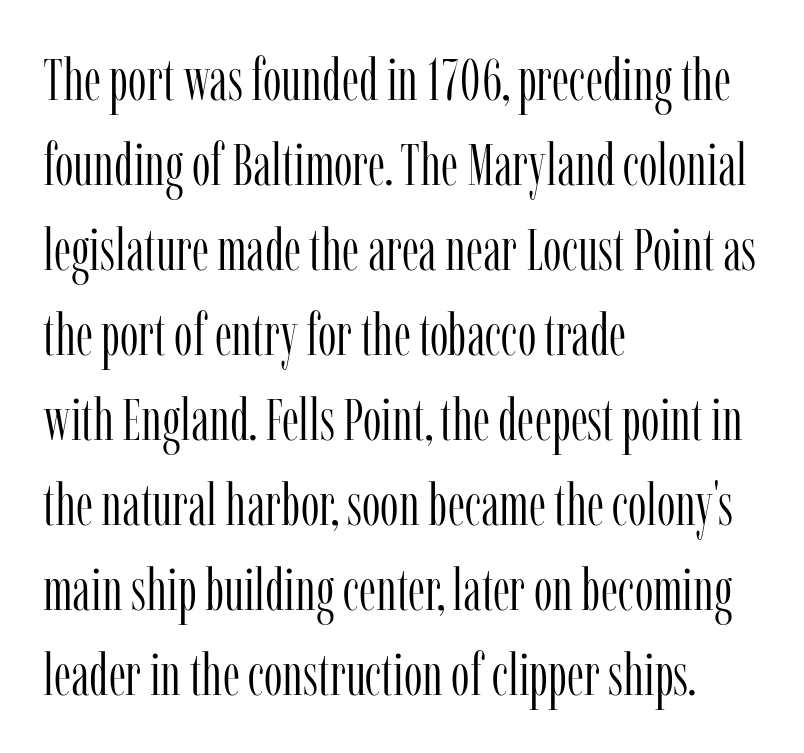
Q: Is the text bold? A: No.
Q: Is the text italic (slanted)? A: No, it is upright.
Q: Is the typeface a serif or a sans-serif typeface? A: Serif.
Q: Is the text underlined? A: No.
Q: How is the paragraph aligned? A: Left-aligned.
Q: Is the spacing between letters normal or unusually wide? A: Normal.
Q: Is the spacing between lines tight, normal or loose? A: Normal.
Q: Width (condensed, normal, or wide)? A: Condensed.
Q: Stroke contrast? A: Low.
Q: x-height? A: Medium.
Q: Monospaced? A: No.
